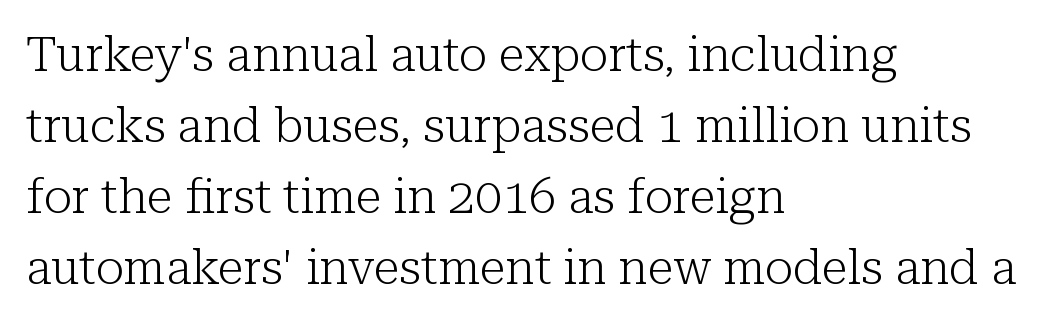
Q: Is the text bold? A: No.
Q: Is the text italic (slanted)? A: No, it is upright.
Q: Is the typeface a serif or a sans-serif typeface? A: Serif.
Q: Is the text underlined? A: No.
Q: How is the paragraph aligned? A: Left-aligned.
Q: Is the spacing between letters normal or unusually wide? A: Normal.
Q: Is the spacing between lines tight, normal or loose? A: Normal.
Q: Width (condensed, normal, or wide)? A: Normal.
Q: Stroke contrast? A: Low.
Q: x-height? A: Medium.
Q: Monospaced? A: No.
